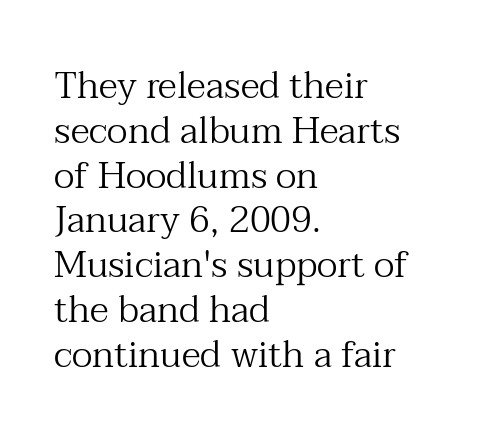
{"serif": "yes", "italic": "no", "bold": "no", "weight": "regular", "width": "normal", "stroke_contrast": "medium", "x_height": "medium", "monospaced": "no", "underline": "no", "align": "left", "line_spacing_ratio": 1.21, "letter_spacing": "normal", "letter_spacing_em": 0.0, "glyph_px": 37}
